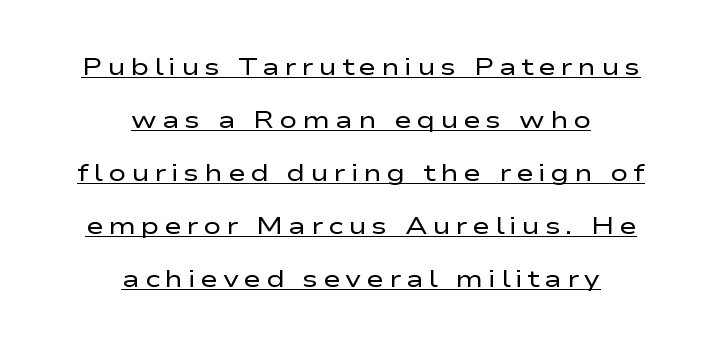
The image shows 24 px text type, upright; set centered, loose line spacing (2.21x), unusually wide letter spacing (+0.2 em), underlined.
